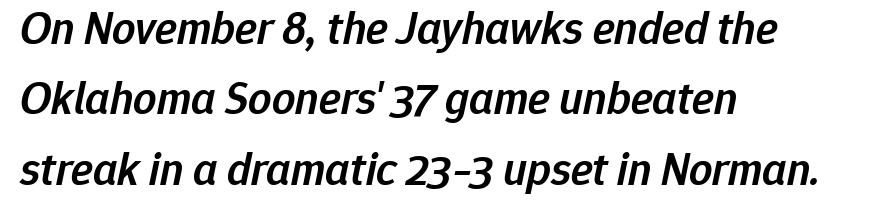
{"italic": "yes", "lean": "right", "slant_degrees": 12, "bold": "semi", "weight": "semibold", "width": "normal", "stroke_contrast": "low", "x_height": "medium", "monospaced": "no", "underline": "no", "align": "left", "line_spacing": "normal", "line_spacing_ratio": 1.53, "letter_spacing": "normal", "letter_spacing_em": 0.0, "glyph_px": 46}
